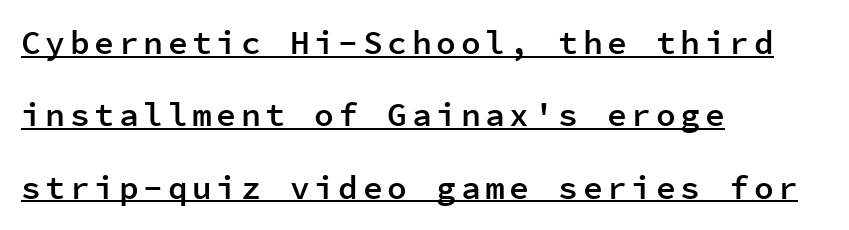
Q: Is the text bold? A: Semi-bold.
Q: Is the text italic (slanted)? A: No, it is upright.
Q: Is the typeface a serif or a sans-serif typeface? A: Sans-serif.
Q: Is the text underlined? A: Yes.
Q: How is the paragraph aligned? A: Left-aligned.
Q: Is the spacing between lines tight, normal or loose? A: Loose.
Q: Width (condensed, normal, or wide)? A: Normal.
Q: Stroke contrast? A: Low.
Q: x-height? A: Medium.
Q: Monospaced? A: Yes.
